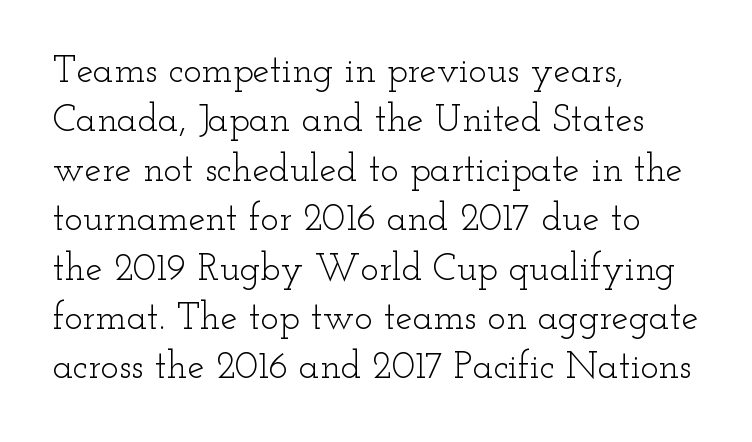
The image shows 38 px light, wide serif type, upright; set left-aligned, normal line spacing (1.3x), normal letter spacing, not underlined; low stroke contrast and a small x-height.
